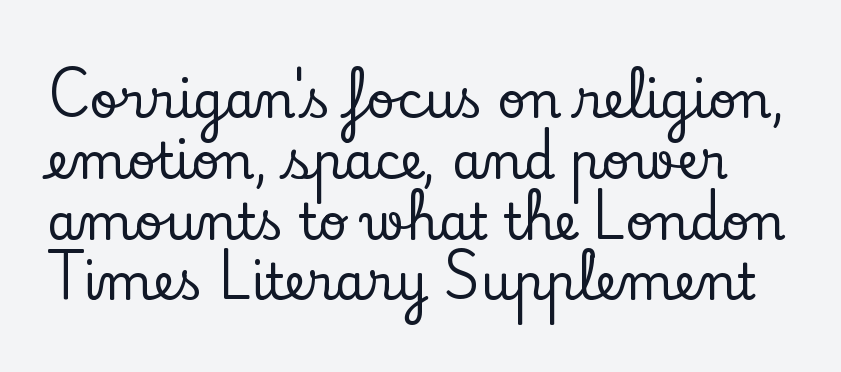
{"italic": "no", "width": "normal", "stroke_contrast": "low", "x_height": "small", "monospaced": "no", "underline": "no", "line_spacing_ratio": 1.24, "letter_spacing": "normal", "letter_spacing_em": 0.0, "glyph_px": 49}
